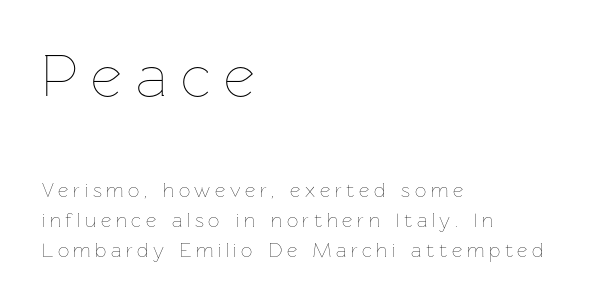
The image shows 60 px thin type, upright; set left-aligned, normal line spacing (1.49x), unusually wide letter spacing (+0.23 em), not underlined; the first (top) block is 3.0x larger; low stroke contrast and a medium x-height.
